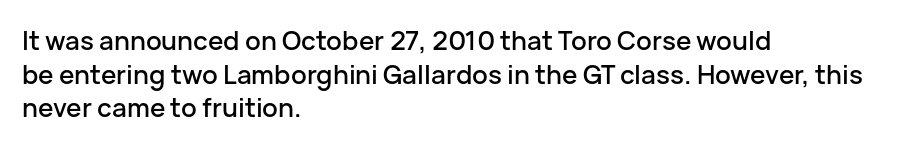
The zone under the glyphs is completely vacant. Line starts are locked; line ends wander. Look at the tracking — it's just the regular setting, nothing added. Horizontal bands of white between lines are of average thickness.
